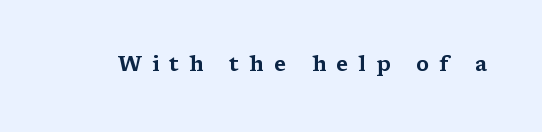
The image shows 21 px text type, upright; set unusually wide letter spacing (+0.49 em), not underlined.
